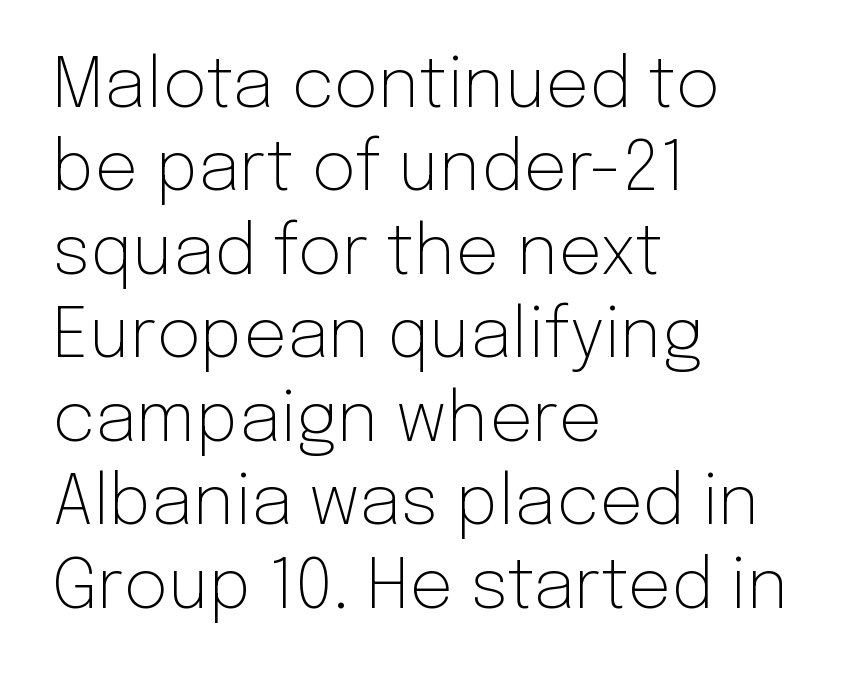
The image shows 69 px light sans-serif type, upright; set left-aligned, line spacing 1.21x, normal letter spacing, not underlined; low stroke contrast and a medium x-height.
